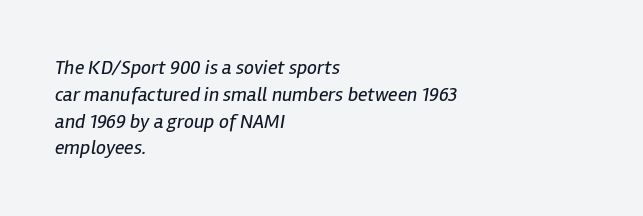
{"italic": "yes", "lean": "right", "slant_degrees": 12, "bold": "no", "underline": "no", "align": "left", "line_spacing": "normal", "line_spacing_ratio": 1.34, "letter_spacing": "normal", "letter_spacing_em": 0.0, "glyph_px": 20}
